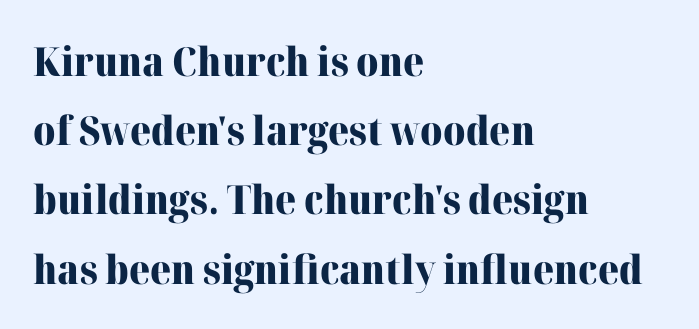
The image shows 40 px heavy serif type, upright; set left-aligned, line spacing 1.73x, normal letter spacing, not underlined; high stroke contrast and a medium x-height.
